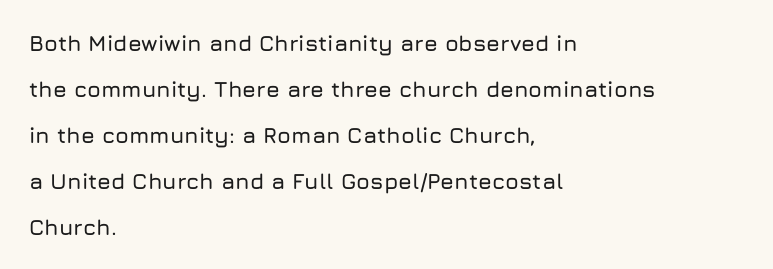
Q: Is the text italic (slanted)? A: No, it is upright.
Q: Is the text underlined? A: No.
Q: How is the paragraph aligned? A: Left-aligned.
Q: Is the spacing between letters normal or unusually wide? A: Normal.
Q: Is the spacing between lines tight, normal or loose? A: Loose.
